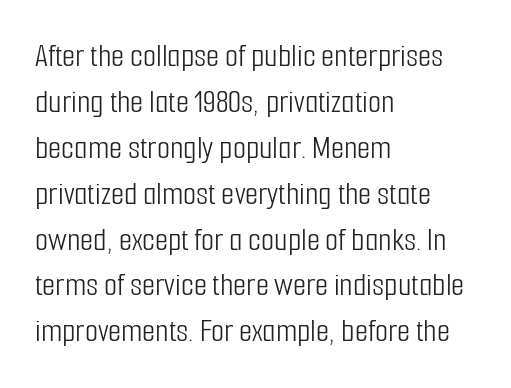
The image shows 34 px light, condensed sans-serif type, upright; set left-aligned, normal line spacing (1.35x), normal letter spacing, not underlined; low stroke contrast and a medium x-height.
